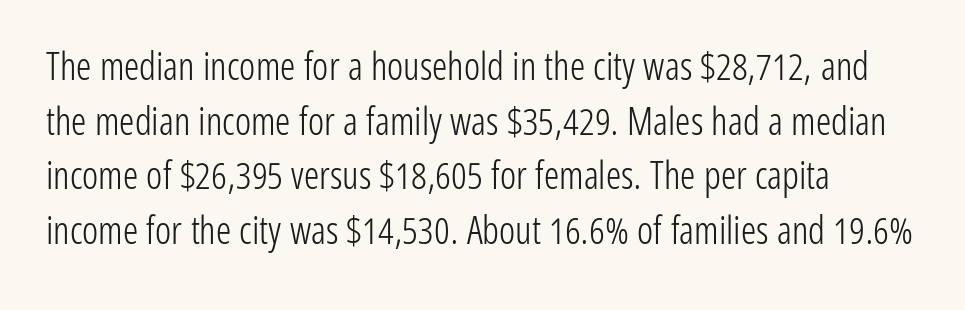
The image shows 38 px light, condensed sans-serif type, upright; set left-aligned, normal line spacing (1.44x), normal letter spacing, not underlined; low stroke contrast and a medium x-height.
